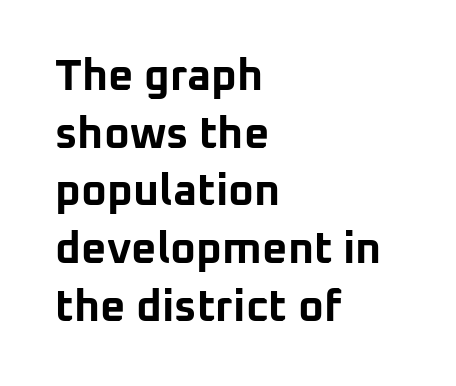
{"serif": "no", "italic": "no", "bold": "yes", "weight": "bold", "width": "normal", "stroke_contrast": "low", "x_height": "medium", "monospaced": "no", "underline": "no", "align": "left", "line_spacing": "normal", "line_spacing_ratio": 1.31, "letter_spacing": "normal", "letter_spacing_em": 0.0, "glyph_px": 44}
